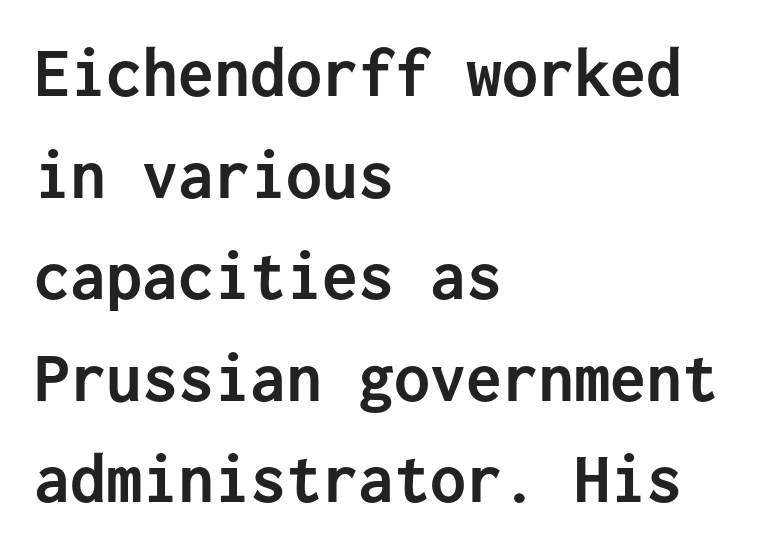
Q: Is the text bold? A: Yes.
Q: Is the text italic (slanted)? A: No, it is upright.
Q: Is the typeface a serif or a sans-serif typeface? A: Sans-serif.
Q: Is the text underlined? A: No.
Q: How is the paragraph aligned? A: Left-aligned.
Q: Is the spacing between letters normal or unusually wide? A: Normal.
Q: Is the spacing between lines tight, normal or loose? A: Normal.
Q: Width (condensed, normal, or wide)? A: Normal.
Q: Stroke contrast? A: Low.
Q: x-height? A: Medium.
Q: Monospaced? A: Yes.
